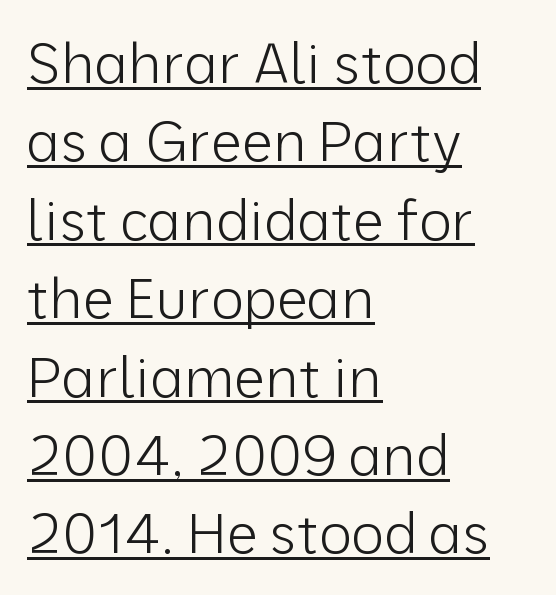
{"serif": "no", "italic": "no", "bold": "no", "weight": "light", "width": "normal", "stroke_contrast": "low", "x_height": "medium", "monospaced": "no", "underline": "yes", "align": "left", "line_spacing": "normal", "line_spacing_ratio": 1.4, "letter_spacing": "normal", "letter_spacing_em": 0.0, "glyph_px": 56}
